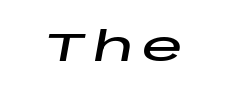
The image shows 41 px wide type, italic (leaning right); set not underlined; low stroke contrast and a large x-height.
